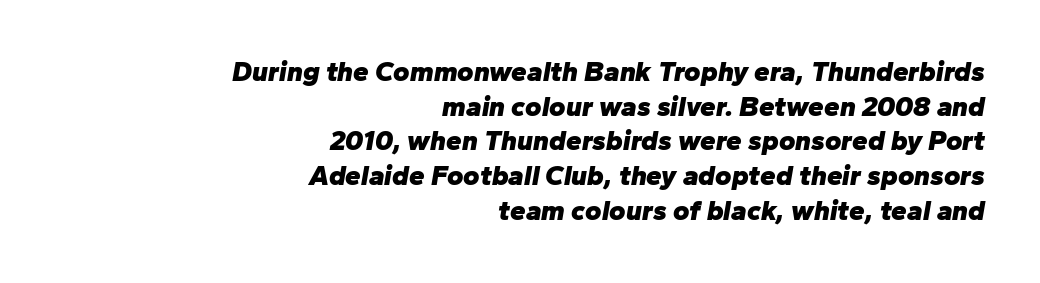
The image shows 28 px heavy type, italic (leaning right); set right-aligned, line spacing 1.24x, normal letter spacing, not underlined; low stroke contrast and a medium x-height.
